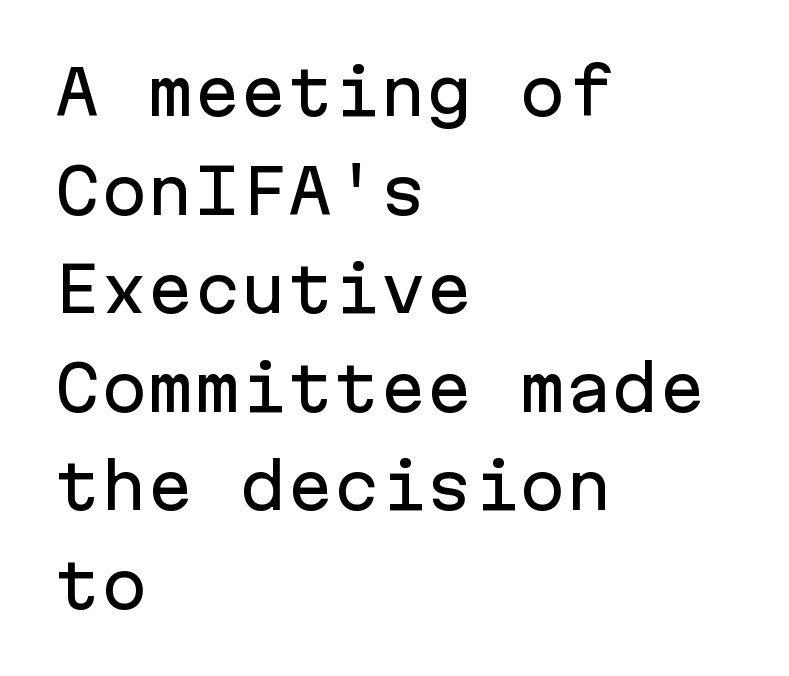
The face used here is monospaced, like something from a code editor. What stands out about the letter spacing? Nothing — it is the standard amount. Nobody drew a line under any word here. Regarding serifs, this sample does without them. Characters remain perfectly vertical along every line. Baseline-to-baseline distance is the conventional proportion of letter height.
